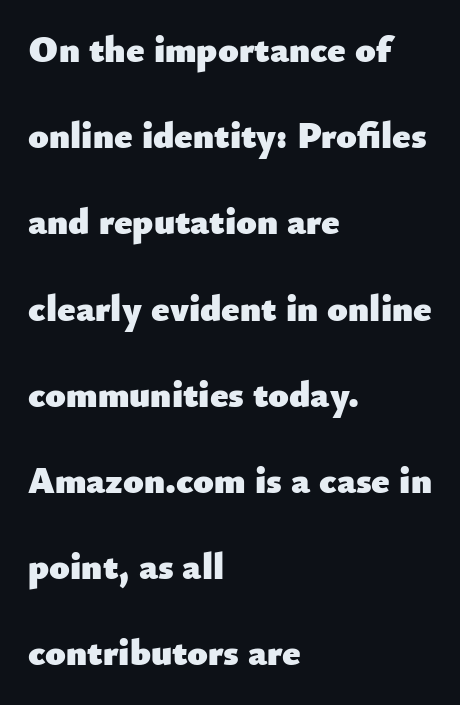
{"serif": "no", "italic": "no", "bold": "yes", "weight": "heavy", "width": "normal", "stroke_contrast": "low", "x_height": "small", "monospaced": "no", "underline": "no", "align": "left", "line_spacing": "loose", "line_spacing_ratio": 2.33, "letter_spacing": "normal", "letter_spacing_em": 0.0, "glyph_px": 37}
